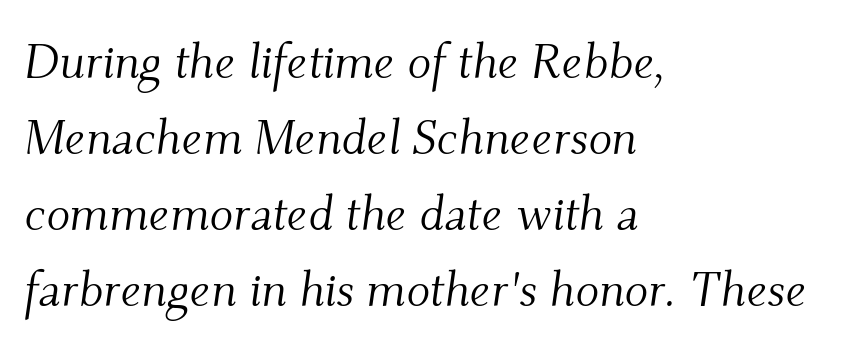
The letters sit at their default tracking, neither squeezed nor spread. Examine the stroke ends and you'll spot serifs. Note the varied advance widths — an 'i' is clearly narrower than an 'm'. The typeface has the unassuming heft of standard copy or less. The line-height multiplier appears to be the usual default.
